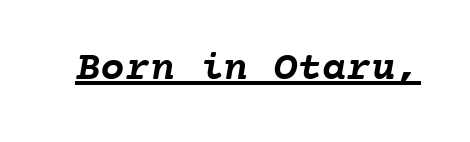
Q: Is the text bold? A: Yes.
Q: Is the text underlined? A: Yes.
Q: Is the spacing between letters normal or unusually wide? A: Normal.
Q: Width (condensed, normal, or wide)? A: Normal.
Q: Stroke contrast? A: Low.
Q: x-height? A: Medium.
Q: Monospaced? A: Yes.
